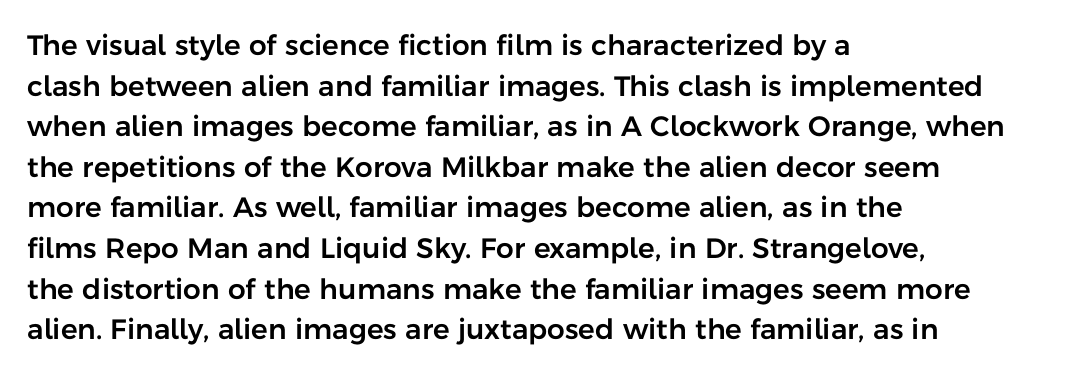
The rendering uses natural spacing where letterforms have individual widths. These lines were composed using upright roman letters. Observe the ordinary spacing: letters are neighbours, not strangers. The block of text has a typical density, with ordinary space between rows. Unlike a traditional serif, this face leaves its strokes unadorned. Honestly, there is no underline to notice here at all.
